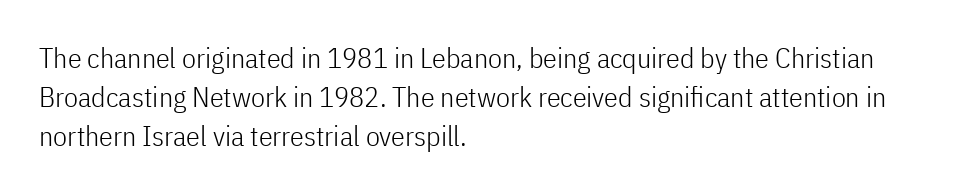
The image shows 28 px light, condensed sans-serif type, upright; set left-aligned, normal line spacing (1.4x), normal letter spacing, not underlined; low stroke contrast and a medium x-height.
